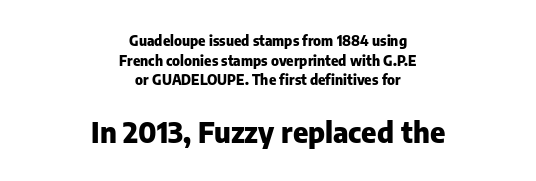
{"serif": "no", "italic": "no", "bold": "yes", "weight": "heavy", "width": "normal", "stroke_contrast": "low", "x_height": "medium", "monospaced": "no", "underline": "no", "align": "center", "line_spacing": "normal", "line_spacing_ratio": 1.4, "letter_spacing": "normal", "letter_spacing_em": 0.0, "larger_block": "second", "size_ratio": 2.07, "glyph_px": 29}
